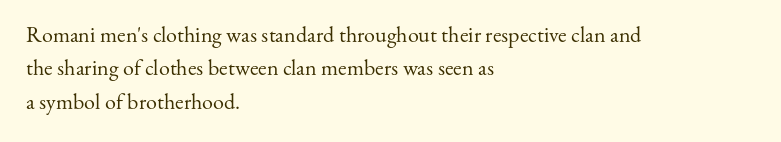
The image shows 22 px text type, upright; set left-aligned, normal line spacing (1.52x), normal letter spacing, not underlined.
